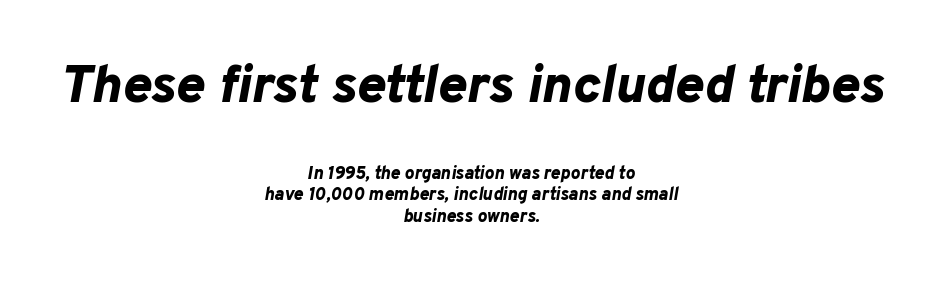
{"italic": "yes", "lean": "right", "slant_degrees": 10, "bold": "yes", "weight": "bold", "width": "normal", "stroke_contrast": "low", "x_height": "medium", "monospaced": "no", "underline": "no", "align": "center", "line_spacing_ratio": 1.21, "letter_spacing": "normal", "letter_spacing_em": 0.0, "larger_block": "first", "size_ratio": 3.0, "glyph_px": 54}
